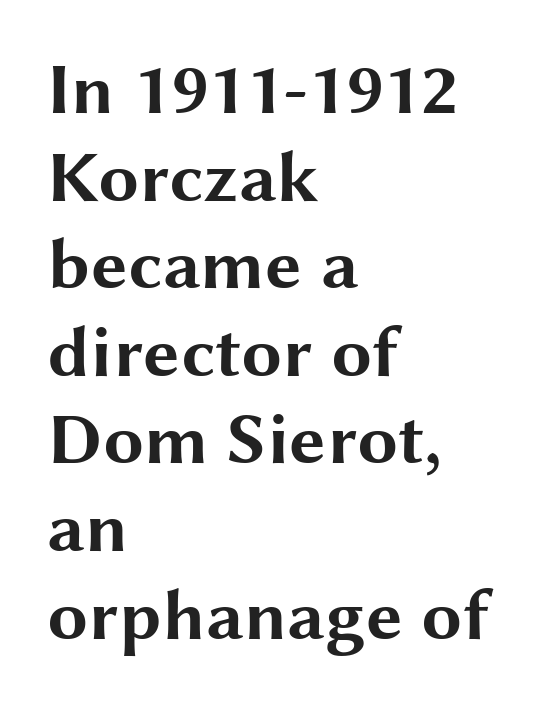
{"serif": "no", "italic": "no", "bold": "yes", "weight": "bold", "width": "wide", "stroke_contrast": "medium", "x_height": "medium", "monospaced": "no", "underline": "no", "align": "left", "line_spacing_ratio": 1.2, "letter_spacing": "normal", "letter_spacing_em": 0.0, "glyph_px": 73}
